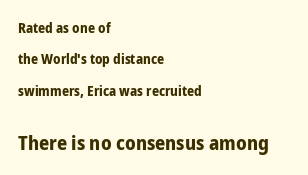
The image shows 20 px bold type, upright; set left-aligned, loose line spacing (2.25x), normal letter spacing, not underlined; the second (bottom) block is 1.43x larger.
